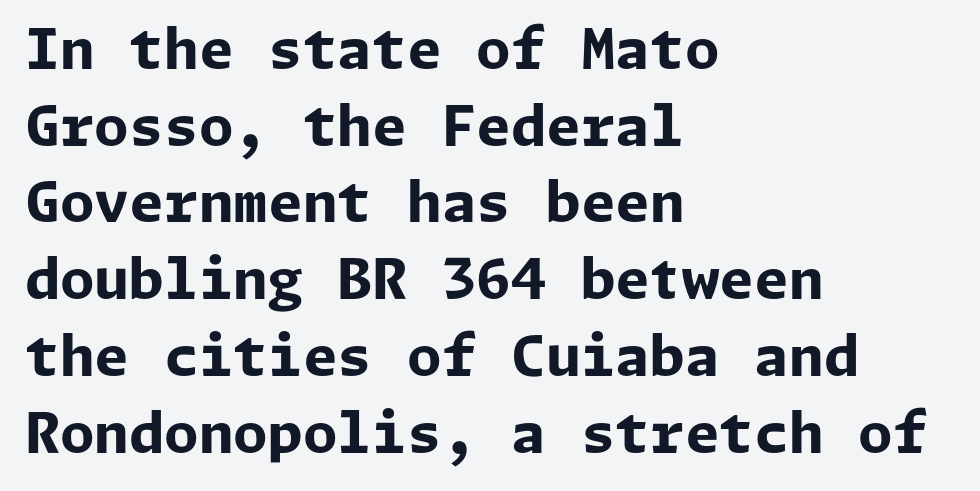
The image shows 56 px bold sans-serif type, upright; set left-aligned, normal line spacing (1.37x), normal letter spacing, not underlined; low stroke contrast and a medium x-height.
